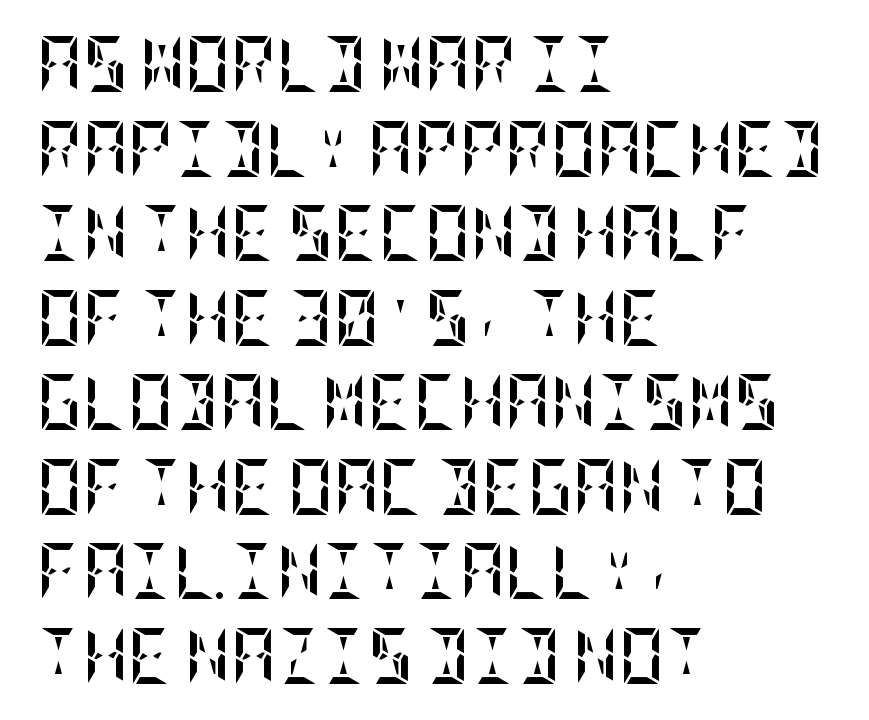
The image shows 56 px semibold, condensed type, upright; set left-aligned, normal line spacing (1.51x), normal letter spacing, not underlined; low stroke contrast and a large x-height.
